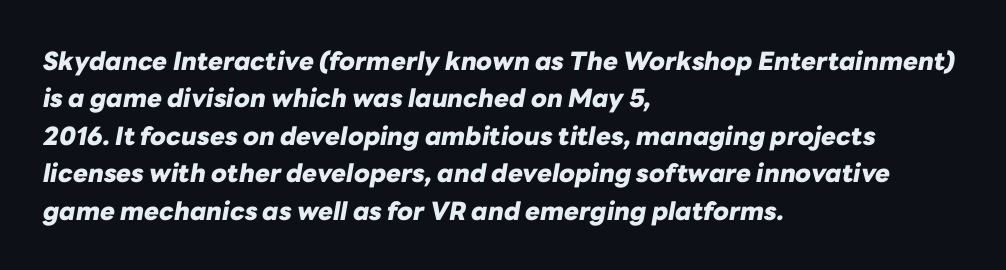
{"italic": "yes", "lean": "right", "slant_degrees": 10, "bold": "yes", "underline": "no", "align": "left", "line_spacing": "normal", "line_spacing_ratio": 1.5, "letter_spacing": "normal", "letter_spacing_em": 0.0, "glyph_px": 25}
